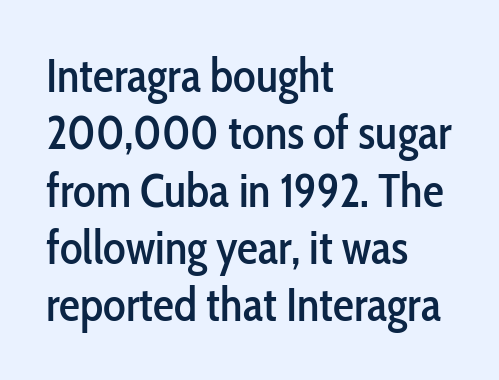
The image shows 47 px condensed sans-serif type, upright; set left-aligned, line spacing 1.22x, normal letter spacing, not underlined; low stroke contrast and a medium x-height.
